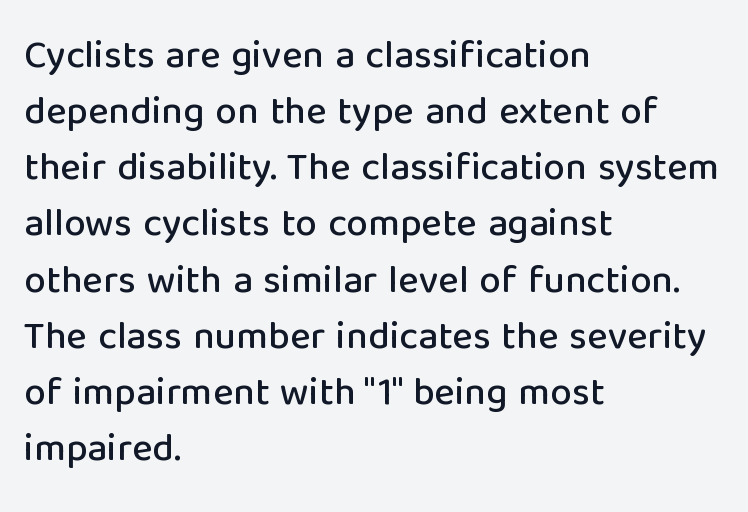
{"serif": "no", "italic": "no", "width": "normal", "stroke_contrast": "low", "x_height": "medium", "monospaced": "no", "underline": "no", "align": "left", "line_spacing": "normal", "line_spacing_ratio": 1.44, "letter_spacing": "normal", "letter_spacing_em": 0.0, "glyph_px": 39}
